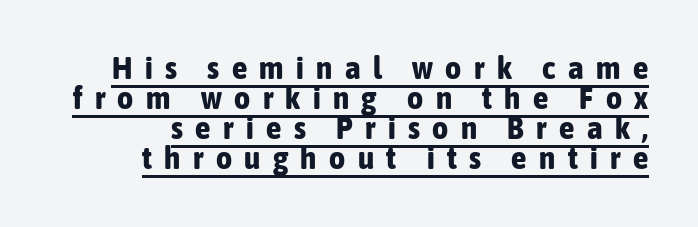
{"serif": "no", "italic": "no", "bold": "yes", "weight": "bold", "width": "condensed", "stroke_contrast": "low", "x_height": "medium", "monospaced": "no", "underline": "yes", "align": "right", "line_spacing": "tight", "line_spacing_ratio": 0.97, "letter_spacing": "wide", "letter_spacing_em": 0.4, "glyph_px": 31}
